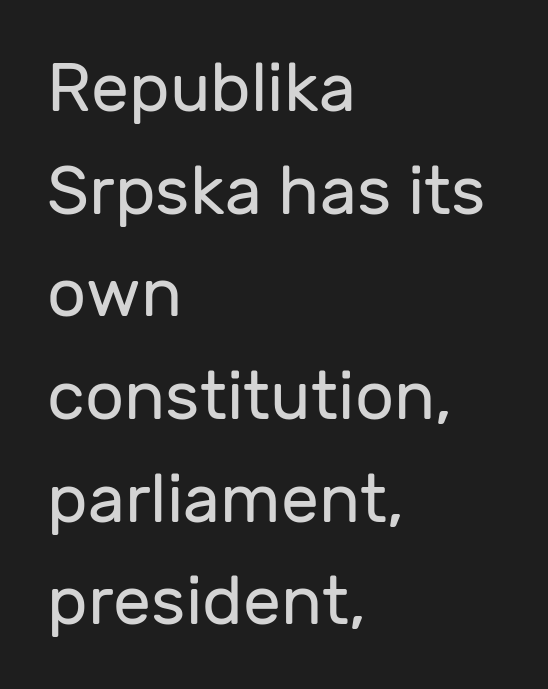
The zone under the glyphs is completely vacant. The rows are spaced the way most documents space them. The type sits square on the baseline with zero lean. The paragraph shown leans on its left margin.
